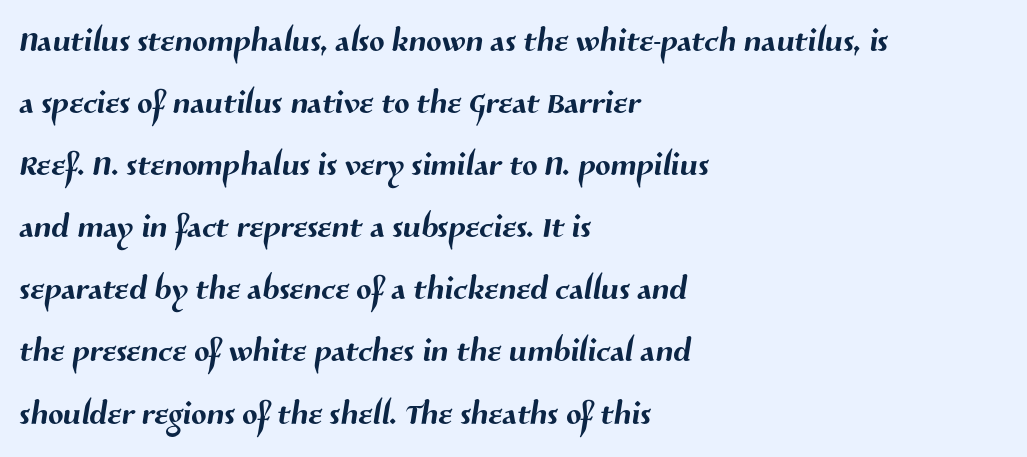
Q: Is the typeface a serif or a sans-serif typeface? A: Sans-serif.
Q: Is the text underlined? A: No.
Q: How is the paragraph aligned? A: Left-aligned.
Q: Is the spacing between letters normal or unusually wide? A: Normal.
Q: Is the spacing between lines tight, normal or loose? A: Normal.
Q: Width (condensed, normal, or wide)? A: Normal.
Q: Stroke contrast? A: Medium.
Q: x-height? A: Medium.
Q: Monospaced? A: No.
